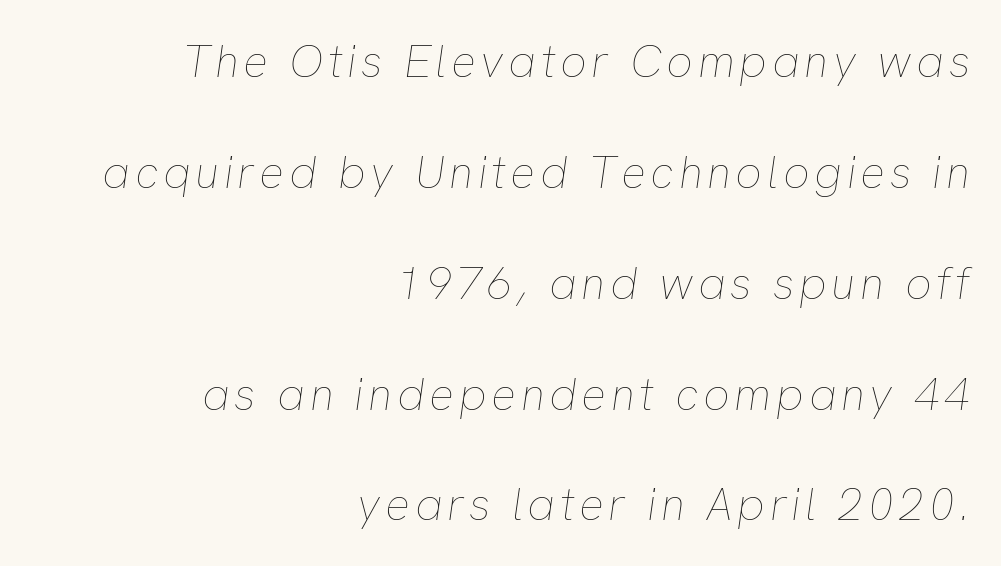
Quick note: italic. Notice how the passage keeps a crisp vertical edge on the right only. The rendering uses natural spacing where letterforms have individual widths. Caption: face not bold, strokes unweighted.
